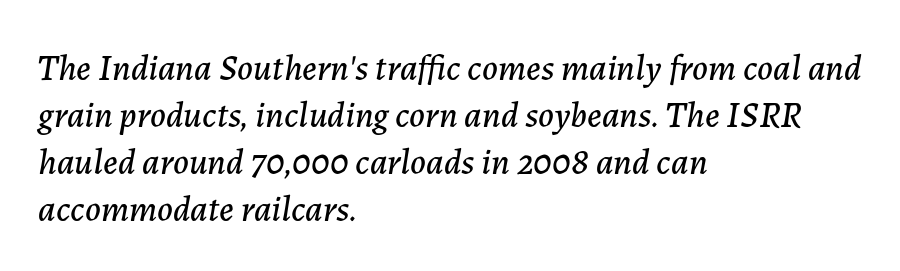
{"italic": "yes", "lean": "right", "slant_degrees": 7, "width": "normal", "stroke_contrast": "low", "x_height": "medium", "monospaced": "no", "underline": "no", "align": "left", "line_spacing": "normal", "line_spacing_ratio": 1.31, "letter_spacing": "normal", "letter_spacing_em": 0.0, "glyph_px": 36}
